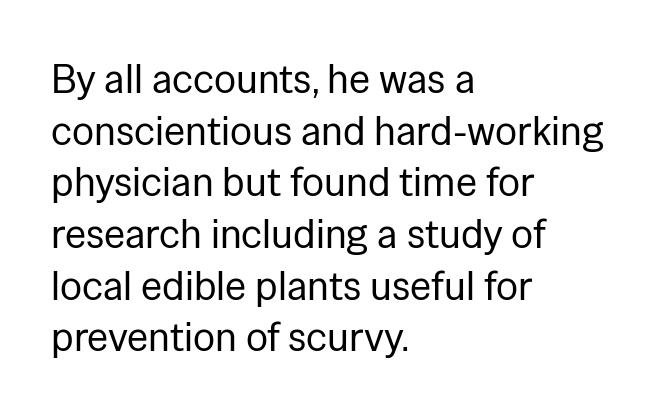
The setting favours the left margin, as ordinary paragraphs usually do. The type sits square on the baseline with zero lean. What kind of face is this? One without serifs — a sans. There is no visible air inserted between adjacent glyphs. No chunkiness to these letters — they're not bold.
